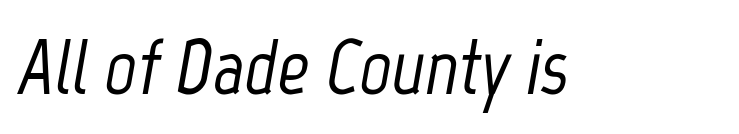
The image shows 78 px condensed type, italic (leaning right); set normal letter spacing, not underlined; low stroke contrast and a medium x-height.
